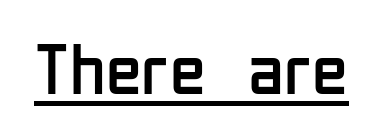
Q: Is the text bold? A: No.
Q: Is the text italic (slanted)? A: No, it is upright.
Q: Is the typeface a serif or a sans-serif typeface? A: Sans-serif.
Q: Is the text underlined? A: Yes.
Q: Is the spacing between letters normal or unusually wide? A: Normal.
Q: Width (condensed, normal, or wide)? A: Condensed.
Q: Stroke contrast? A: Low.
Q: x-height? A: Medium.
Q: Monospaced? A: No.
